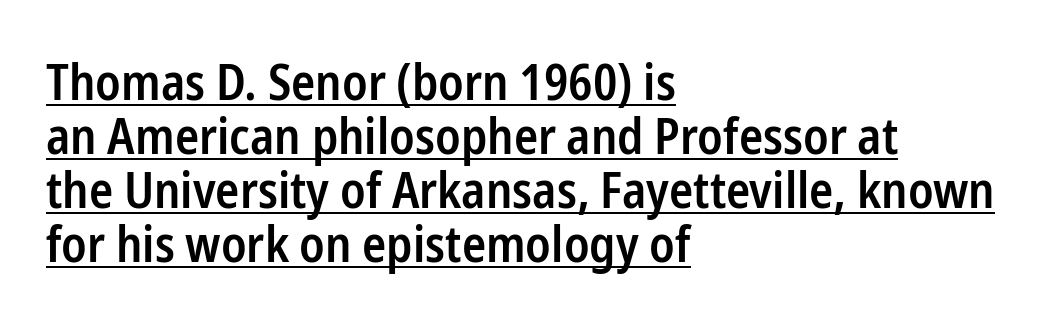
Looks like regular typesetting: each glyph gets only the width it needs. The face used here is rendered with its standard letterfit. What decoration does the sample have? An underline. What's the leading like? Squeezed, with rows nearly overlapping. In terms of weight, the rendering is demibold, just under bold.
